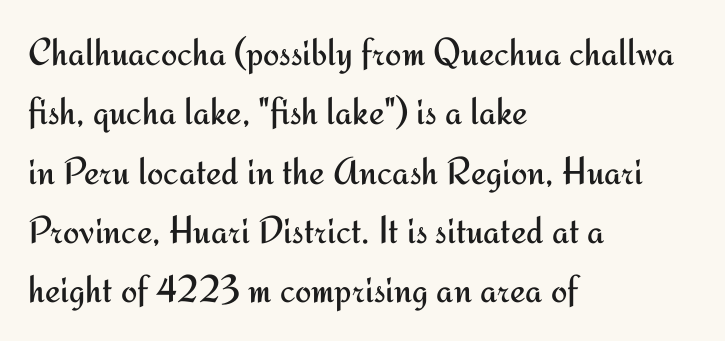
The image shows 39 px regular-weight sans-serif type, upright; set left-aligned, normal line spacing (1.52x), normal letter spacing, not underlined; medium stroke contrast and a small x-height.
